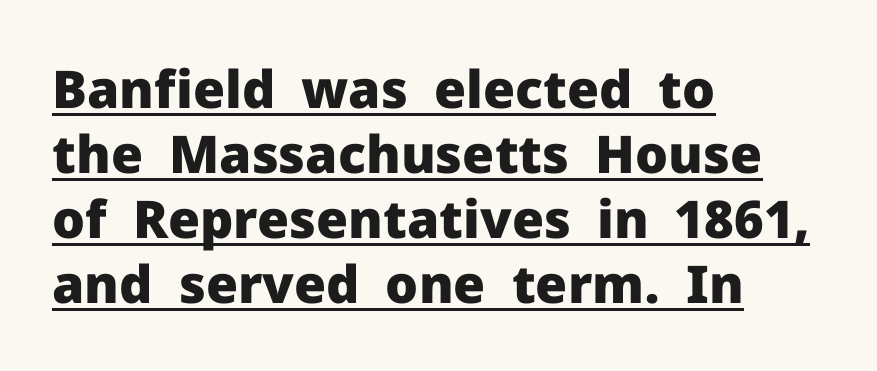
{"serif": "no", "italic": "no", "bold": "yes", "weight": "heavy", "width": "normal", "stroke_contrast": "low", "x_height": "medium", "monospaced": "no", "underline": "yes", "align": "left", "line_spacing": "normal", "line_spacing_ratio": 1.25, "letter_spacing": "normal", "letter_spacing_em": 0.0, "glyph_px": 52}
